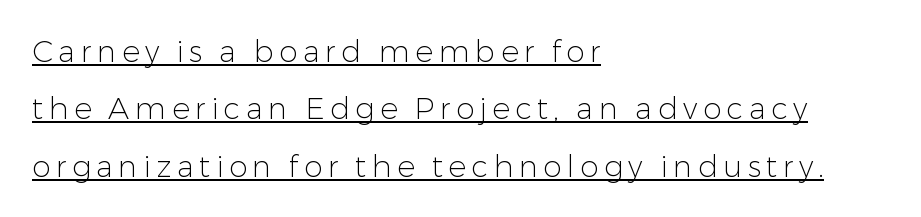
In terms of posture, this sample is upright. Emphasis is given by a line drawn under the lettering. No extra ink here — the face is not bold. Character widths vary here, with narrow letters taking less room than wide ones. Visually the block forms a straight wall on the left and a jagged coastline on the right.
